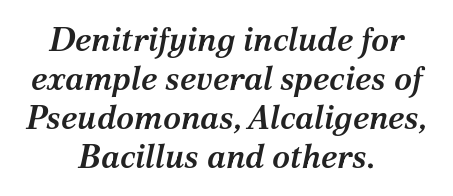
Q: Is the text bold? A: Semi-bold.
Q: Is the text italic (slanted)? A: Yes, it leans right by about 12 degrees.
Q: Is the typeface a serif or a sans-serif typeface? A: Serif.
Q: Is the text underlined? A: No.
Q: How is the paragraph aligned? A: Centered.
Q: Is the spacing between letters normal or unusually wide? A: Normal.
Q: Width (condensed, normal, or wide)? A: Normal.
Q: Stroke contrast? A: Medium.
Q: x-height? A: Medium.
Q: Monospaced? A: No.
